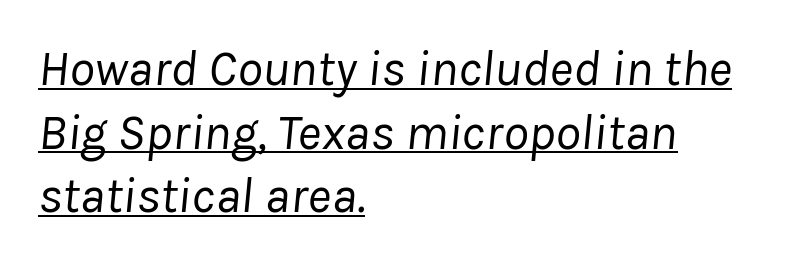
Q: Is the text bold? A: No.
Q: Is the text italic (slanted)? A: Yes, it leans right by about 8 degrees.
Q: Is the text underlined? A: Yes.
Q: How is the paragraph aligned? A: Left-aligned.
Q: Is the spacing between letters normal or unusually wide? A: Normal.
Q: Is the spacing between lines tight, normal or loose? A: Normal.
Q: Width (condensed, normal, or wide)? A: Normal.
Q: Stroke contrast? A: Low.
Q: x-height? A: Medium.
Q: Monospaced? A: No.
